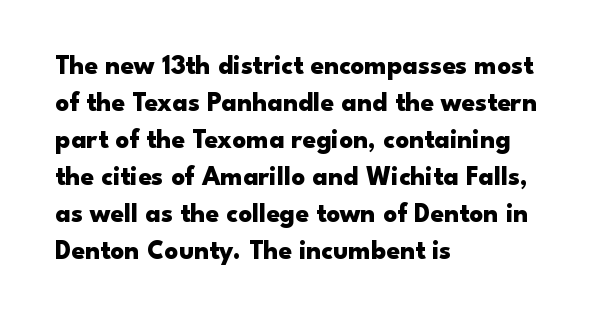
{"italic": "no", "bold": "yes", "underline": "no", "align": "left", "line_spacing": "normal", "line_spacing_ratio": 1.37, "letter_spacing": "normal", "letter_spacing_em": 0.0, "glyph_px": 27}
